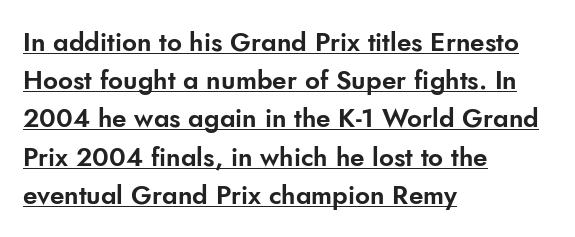
This sample carries an underscore along the baseline area. If you measured baseline to baseline, you'd find a middling distance. If you drew a ruler down the left edge, every line would touch it. Students, note that the glyphs here touch the page at normal intervals.
